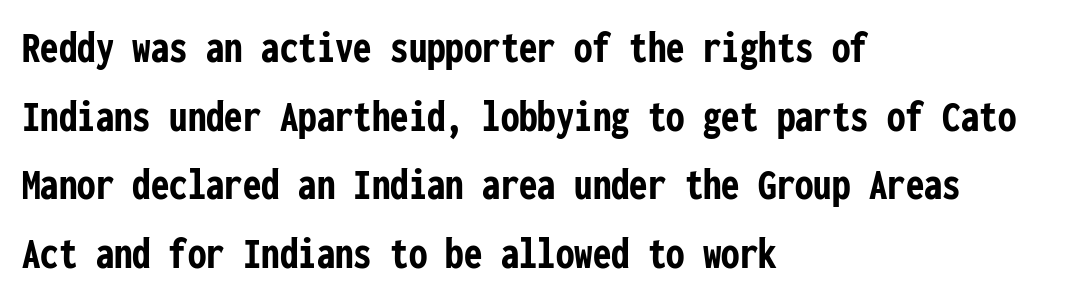
The image shows 46 px semibold, condensed sans-serif type, upright, monospaced; set left-aligned, normal line spacing (1.49x), normal letter spacing, not underlined; low stroke contrast and a medium x-height.
